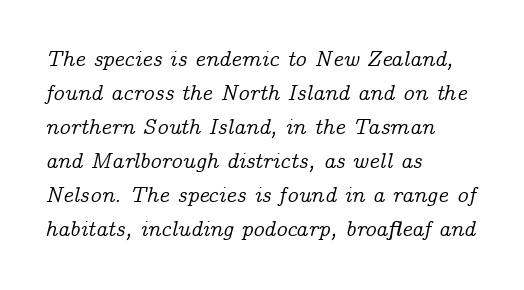
The image shows 22 px text type, italic (leaning right); set left-aligned, normal line spacing (1.55x), normal letter spacing, not underlined.
